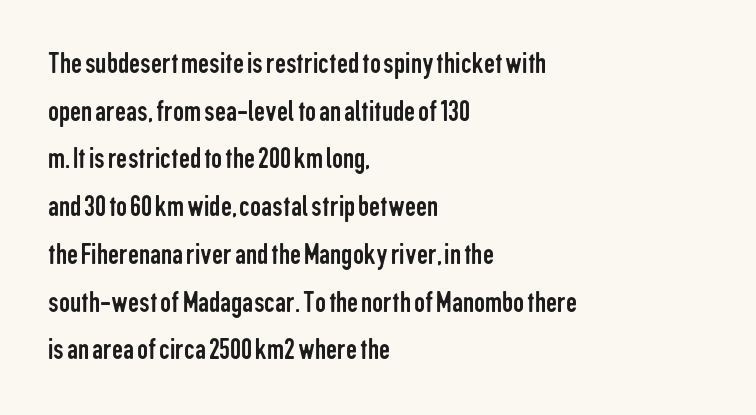
Whoever set this chose a conventional vertical rhythm. This is not heavy type; no bold has been used. Descender tails drop into unmarked territory. The rendering uses natural spacing where letterforms have individual widths. This is sans-serif lettering, the kind often seen on screens and signage. Posture: upright roman.
